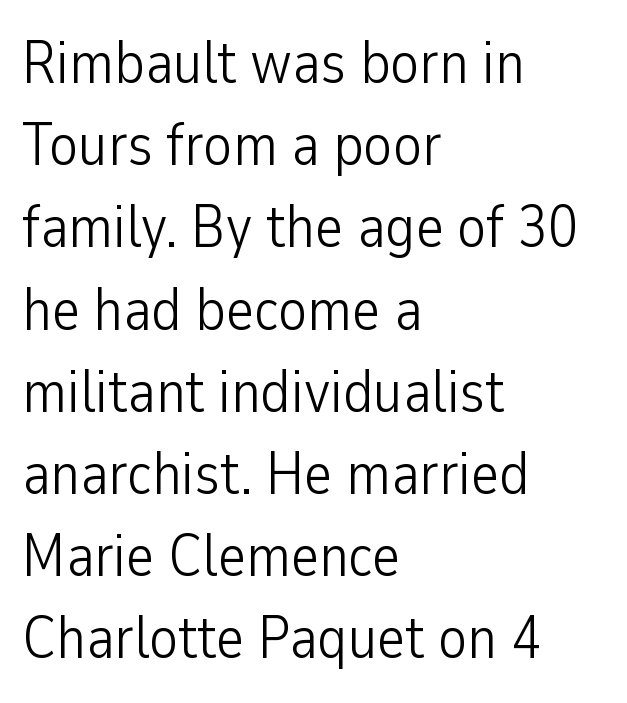
Here the glyphs are tracked normally, forming tight word shapes. Varying glyph widths throughout — classic text-font behaviour. These lines are composed in type without serifs. Designer's note — italics off, roman on. Type without underlining.
